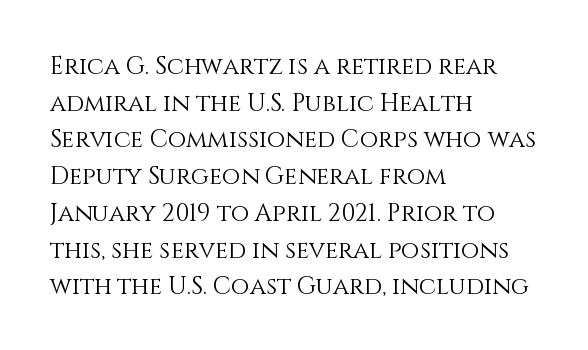
Q: Is the text bold? A: No.
Q: Is the text italic (slanted)? A: No, it is upright.
Q: Is the text underlined? A: No.
Q: How is the paragraph aligned? A: Left-aligned.
Q: Is the spacing between letters normal or unusually wide? A: Normal.
Q: Is the spacing between lines tight, normal or loose? A: Normal.
